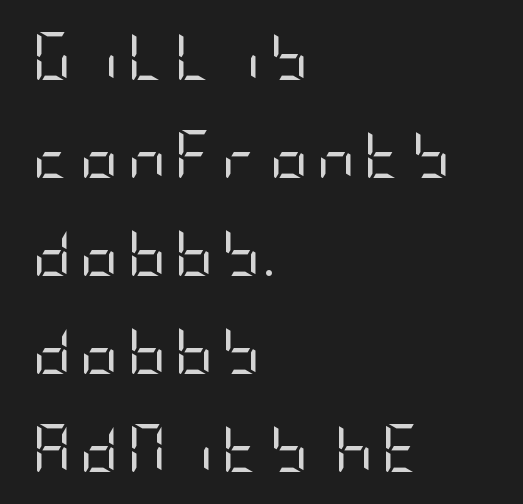
The foot of each line stays bare and open. Quick note: not italic, upright. The setting favours the left margin, as ordinary paragraphs usually do. Unbolded letterforms with no extra heft. This sample trades compactness for vertical openness between lines. The characters display no serif detailing; their extremities are plain.
